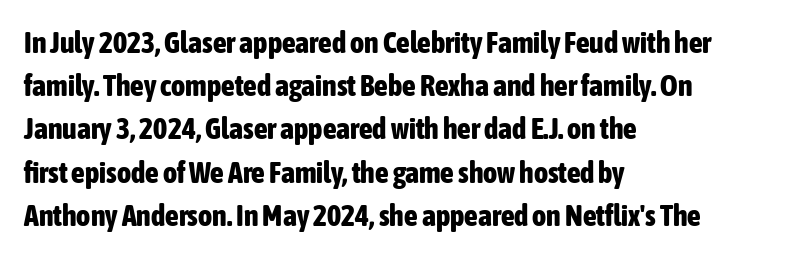
The image shows 30 px bold, condensed sans-serif type, upright; set left-aligned, normal line spacing (1.44x), normal letter spacing, not underlined; low stroke contrast and a medium x-height.
